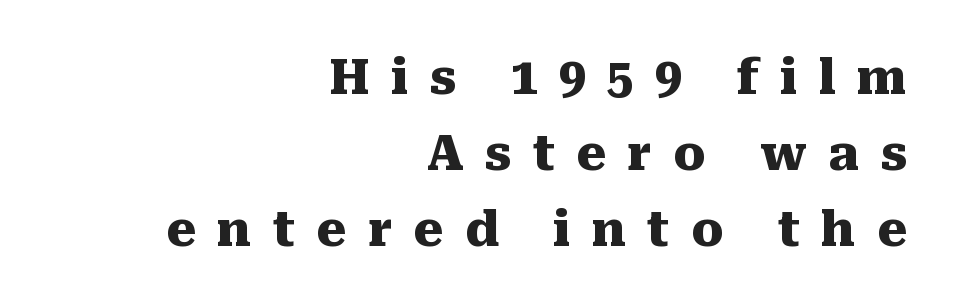
{"serif": "yes", "italic": "no", "bold": "yes", "weight": "heavy", "width": "normal", "stroke_contrast": "medium", "x_height": "medium", "monospaced": "no", "underline": "no", "align": "right", "line_spacing": "normal", "line_spacing_ratio": 1.58, "letter_spacing": "wide", "letter_spacing_em": 0.44, "glyph_px": 48}
